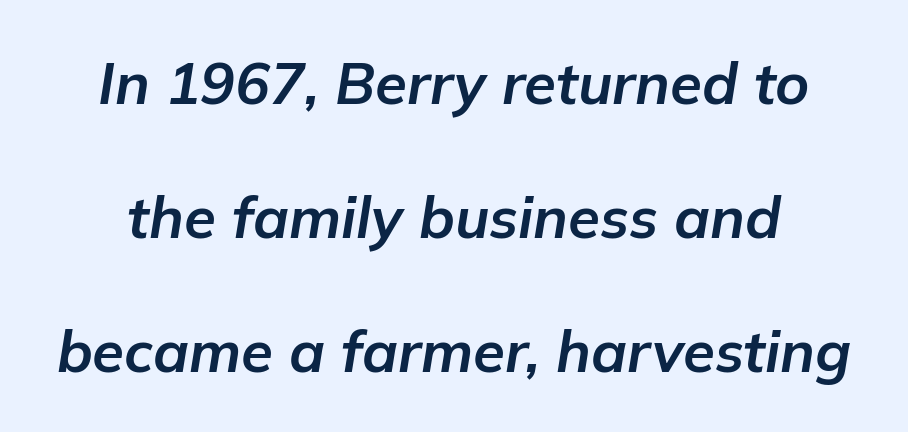
The gaps between neighbouring characters are ordinary and unremarkable. Rows of type keep a wide berth in the vertical direction. Plain, unruled lines of type. Emphasis-style slanted type is in use. Pretty heavy lettering here — definitely bold.
